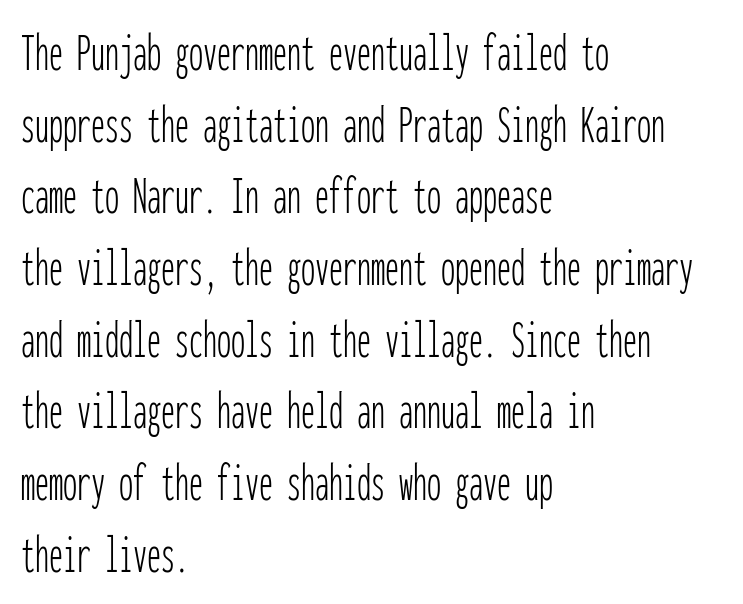
Q: Is the text bold? A: No.
Q: Is the text italic (slanted)? A: No, it is upright.
Q: Is the typeface a serif or a sans-serif typeface? A: Sans-serif.
Q: Is the text underlined? A: No.
Q: How is the paragraph aligned? A: Left-aligned.
Q: Is the spacing between letters normal or unusually wide? A: Normal.
Q: Is the spacing between lines tight, normal or loose? A: Normal.
Q: Width (condensed, normal, or wide)? A: Condensed.
Q: Stroke contrast? A: Low.
Q: x-height? A: Medium.
Q: Monospaced? A: Yes.
